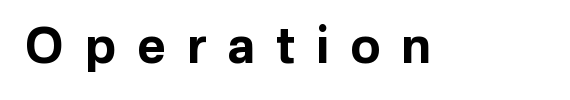
Q: Is the text bold? A: Yes.
Q: Is the text italic (slanted)? A: No, it is upright.
Q: Is the typeface a serif or a sans-serif typeface? A: Sans-serif.
Q: Is the text underlined? A: No.
Q: Is the spacing between letters normal or unusually wide? A: Unusually wide.
Q: Width (condensed, normal, or wide)? A: Normal.
Q: Stroke contrast? A: Low.
Q: x-height? A: Medium.
Q: Monospaced? A: No.
